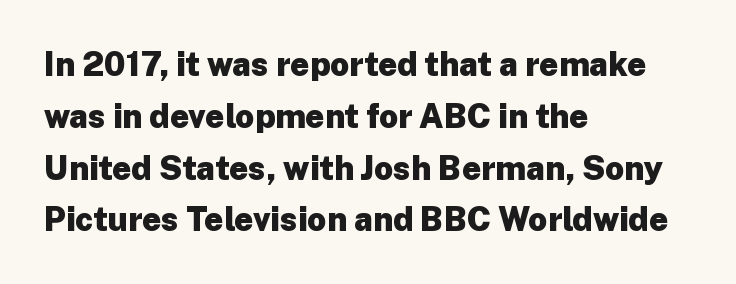
{"serif": "no", "italic": "no", "bold": "yes", "weight": "heavy", "width": "normal", "stroke_contrast": "low", "x_height": "medium", "monospaced": "no", "underline": "no", "align": "left", "line_spacing": "normal", "line_spacing_ratio": 1.57, "letter_spacing": "normal", "letter_spacing_em": 0.0, "glyph_px": 33}
